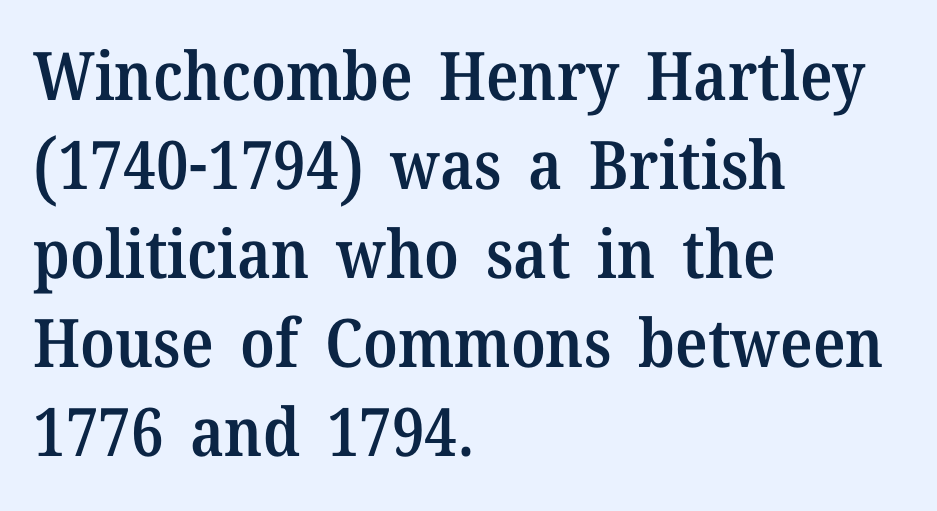
The image shows 67 px semibold serif type, upright; set left-aligned, normal line spacing (1.33x), normal letter spacing, not underlined; medium stroke contrast and a medium x-height.
